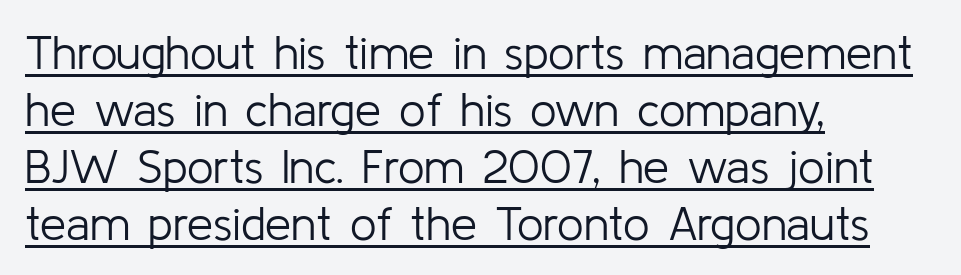
The image shows 47 px light sans-serif type, upright; set left-aligned, line spacing 1.21x, normal letter spacing, underlined; low stroke contrast and a medium x-height.
